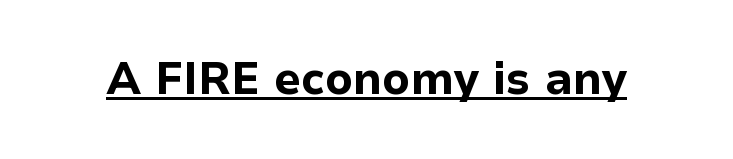
{"serif": "no", "italic": "no", "bold": "yes", "weight": "bold", "width": "normal", "stroke_contrast": "low", "x_height": "medium", "monospaced": "no", "underline": "yes", "letter_spacing": "normal", "letter_spacing_em": 0.0, "glyph_px": 44}
